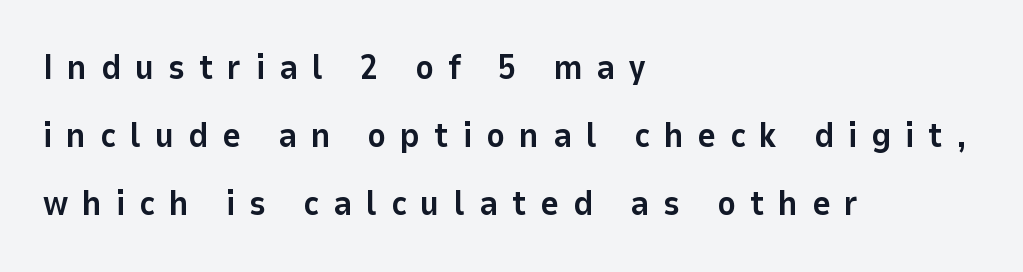
Leading is clearly above the norm, producing a sparse column. Bold? Absolutely — the strokes are thick and heavy. Quick note: not italic, upright. You could not count columns in this text — the font is proportionally spaced.
